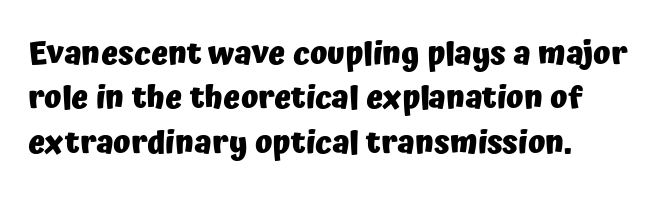
{"serif": "no", "italic": "no", "bold": "yes", "weight": "heavy", "width": "normal", "stroke_contrast": "low", "x_height": "medium", "monospaced": "no", "underline": "no", "align": "left", "line_spacing": "normal", "line_spacing_ratio": 1.39, "letter_spacing": "normal", "letter_spacing_em": 0.0, "glyph_px": 32}
